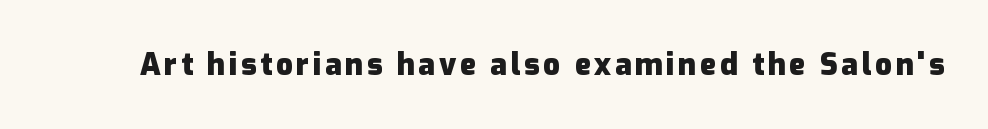
{"serif": "no", "italic": "no", "bold": "yes", "weight": "heavy", "width": "normal", "stroke_contrast": "low", "x_height": "medium", "monospaced": "no", "underline": "no", "glyph_px": 30}
